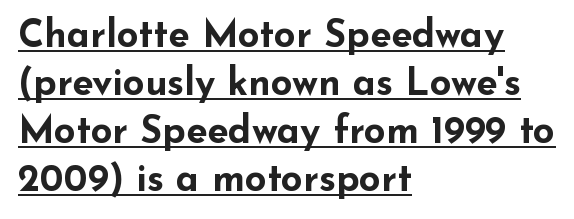
The image shows 38 px bold, wide sans-serif type, upright; set left-aligned, normal line spacing (1.26x), normal letter spacing, underlined; low stroke contrast and a small x-height.
